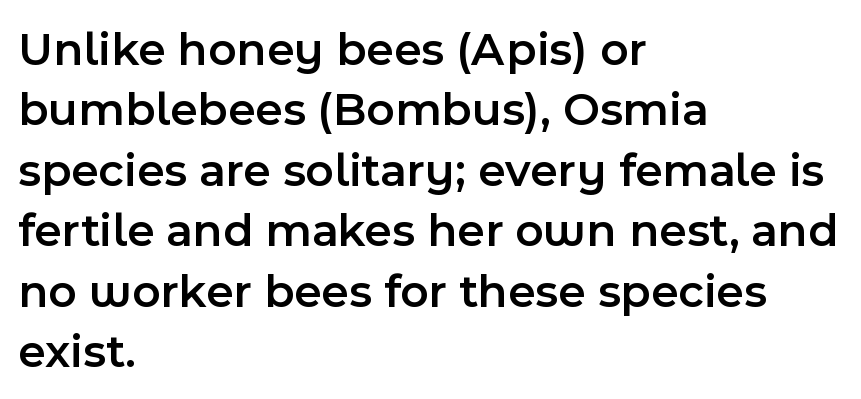
{"serif": "no", "italic": "no", "bold": "semi", "weight": "semibold", "width": "normal", "x_height": "medium", "monospaced": "no", "underline": "no", "align": "left", "line_spacing": "normal", "line_spacing_ratio": 1.26, "letter_spacing": "normal", "letter_spacing_em": 0.0, "glyph_px": 48}
